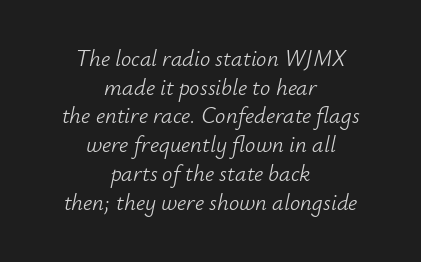
The image shows 23 px text type, italic (leaning right); set centered, normal line spacing (1.25x), normal letter spacing, not underlined.
